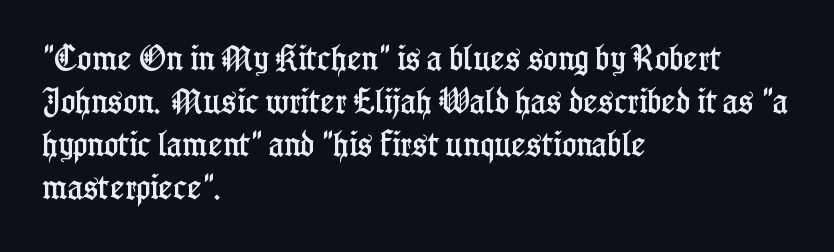
Q: Is the text italic (slanted)? A: No, it is upright.
Q: Is the text underlined? A: No.
Q: How is the paragraph aligned? A: Left-aligned.
Q: Is the spacing between letters normal or unusually wide? A: Normal.
Q: Is the spacing between lines tight, normal or loose? A: Normal.
